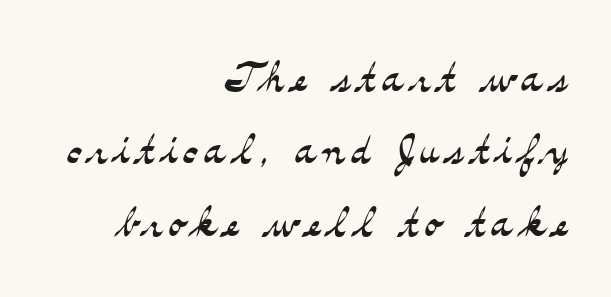
{"serif": "yes", "bold": "no", "weight": "light", "width": "wide", "stroke_contrast": "medium", "x_height": "small", "monospaced": "no", "underline": "no", "align": "right", "line_spacing": "normal", "line_spacing_ratio": 1.27, "glyph_px": 57}
